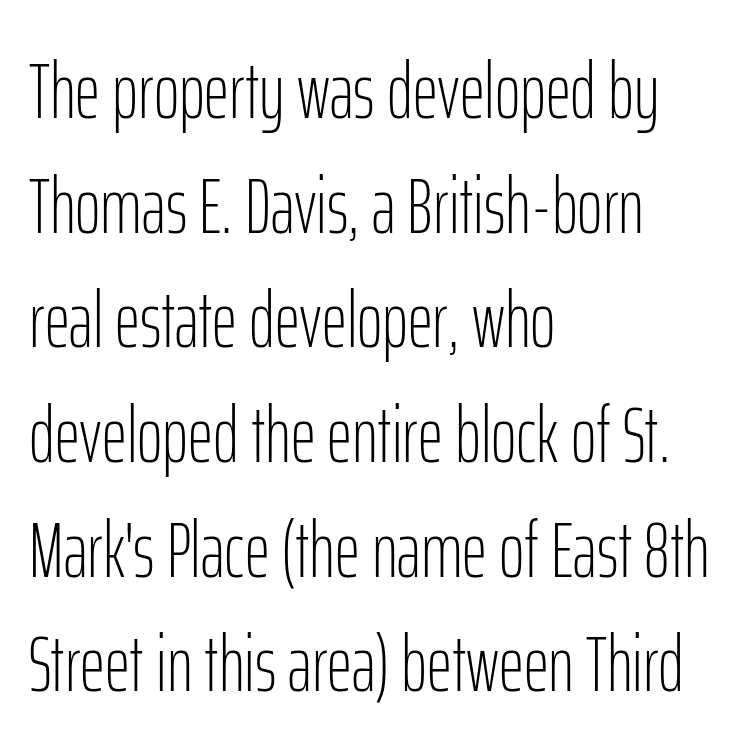
Nothing unusual about the tracking: characters are spaced as the font intends. Character widths vary here, with narrow letters taking less room than wide ones. In terms of leading, this rendering sits right in the middle. These lines stack with their left ends in a neat column. You can tell it's not italic because the verticals are truly vertical. Unmarked baselines from the first word to the last.
